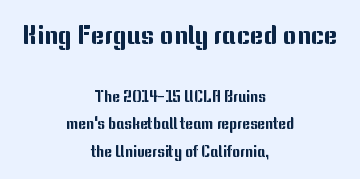
Every row of glyphs is offset so its center matches the block's center. Vertical strokes here are truly vertical. Tracking value appears to be zero — textbook default spacing. A student would notice the top passage is typeset larger than what follows. Underline: absent.
